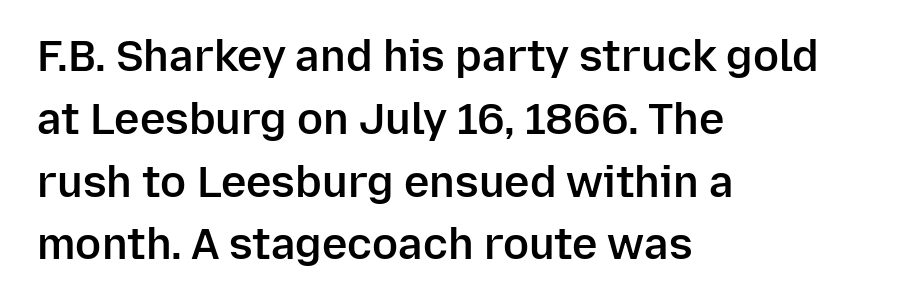
Q: Is the text bold? A: Semi-bold.
Q: Is the text italic (slanted)? A: No, it is upright.
Q: Is the typeface a serif or a sans-serif typeface? A: Sans-serif.
Q: Is the text underlined? A: No.
Q: How is the paragraph aligned? A: Left-aligned.
Q: Is the spacing between letters normal or unusually wide? A: Normal.
Q: Is the spacing between lines tight, normal or loose? A: Normal.
Q: Width (condensed, normal, or wide)? A: Normal.
Q: Stroke contrast? A: Low.
Q: x-height? A: Medium.
Q: Monospaced? A: No.
